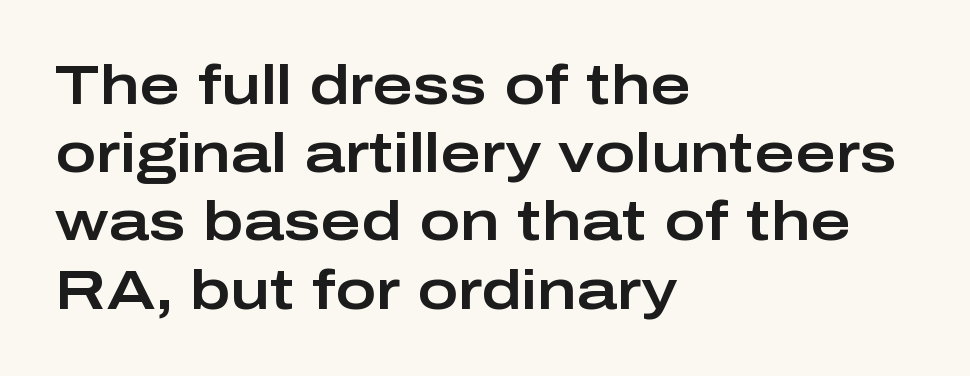
The characters display no serif detailing; their extremities are plain. Here the designer chose a conventional face with non-uniform glyph widths. Unlike italic type, these characters show no tilt at all. Unmarked baselines from the first word to the last.
